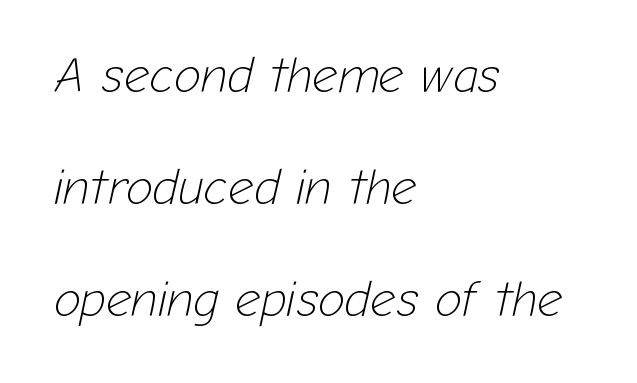
Rendered with sloped, italic letterforms. The lines are quadded left. Note the varied advance widths — an 'i' is clearly narrower than an 'm'. This sample uses plain, unmodified letter spacing. The weight would be labelled regular, book, light, or lighter still.
